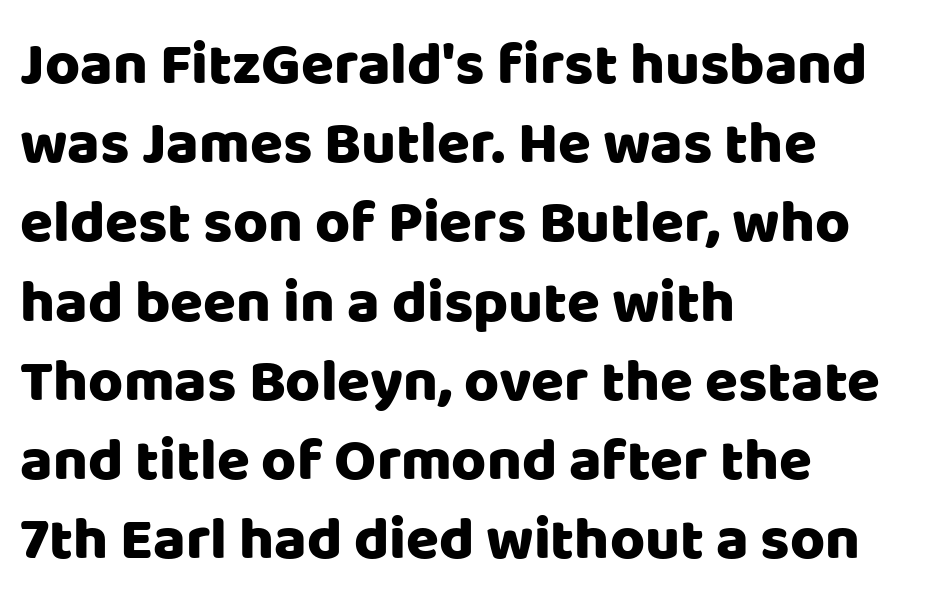
The image shows 60 px sans-serif type, upright; set left-aligned, normal line spacing (1.32x), normal letter spacing, not underlined; low stroke contrast and a large x-height.
